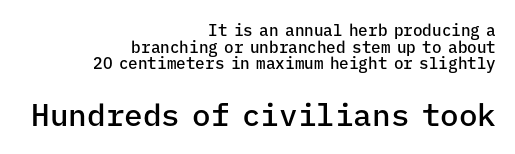
The designer went with a sans here, leaving each stem footless. Think of a typewriter: that constant character pitch is what you see here. The gap between lines stays unmarked. Size contrast runs from small at the top to large at the bottom. The letters are semibold — heavier than regular but short of a full bold.
